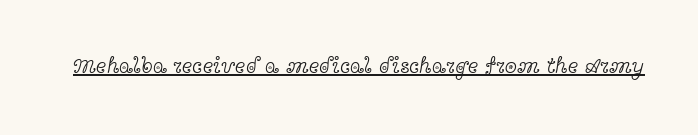
Does a line run under the words? Yes, clearly. Each word holds together tightly as a unit, with standard inter-letter gaps. When letters stand straight like this, we call the style roman or upright. Compared with a typical body face, this is equally light or lighter still.
